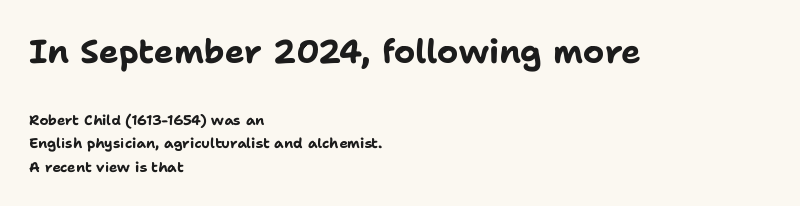
Q: Is the text bold? A: Yes.
Q: Is the text italic (slanted)? A: No, it is upright.
Q: Is the typeface a serif or a sans-serif typeface? A: Sans-serif.
Q: Is the text underlined? A: No.
Q: How is the paragraph aligned? A: Left-aligned.
Q: Is the spacing between letters normal or unusually wide? A: Normal.
Q: Is the spacing between lines tight, normal or loose? A: Normal.
Q: Which block of text is set in a larger size, the first (top) or the second (bottom)? A: The first (top) one.
Q: Width (condensed, normal, or wide)? A: Normal.
Q: Stroke contrast? A: Low.
Q: x-height? A: Medium.
Q: Monospaced? A: No.
